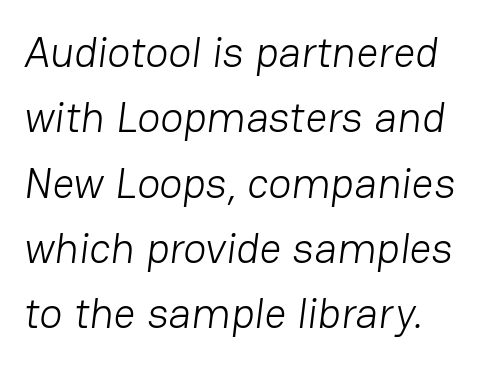
{"serif": "no", "bold": "no", "weight": "light", "width": "normal", "stroke_contrast": "low", "x_height": "medium", "monospaced": "no", "underline": "no", "line_spacing": "normal", "line_spacing_ratio": 1.52, "letter_spacing": "normal", "letter_spacing_em": 0.0, "glyph_px": 43}
